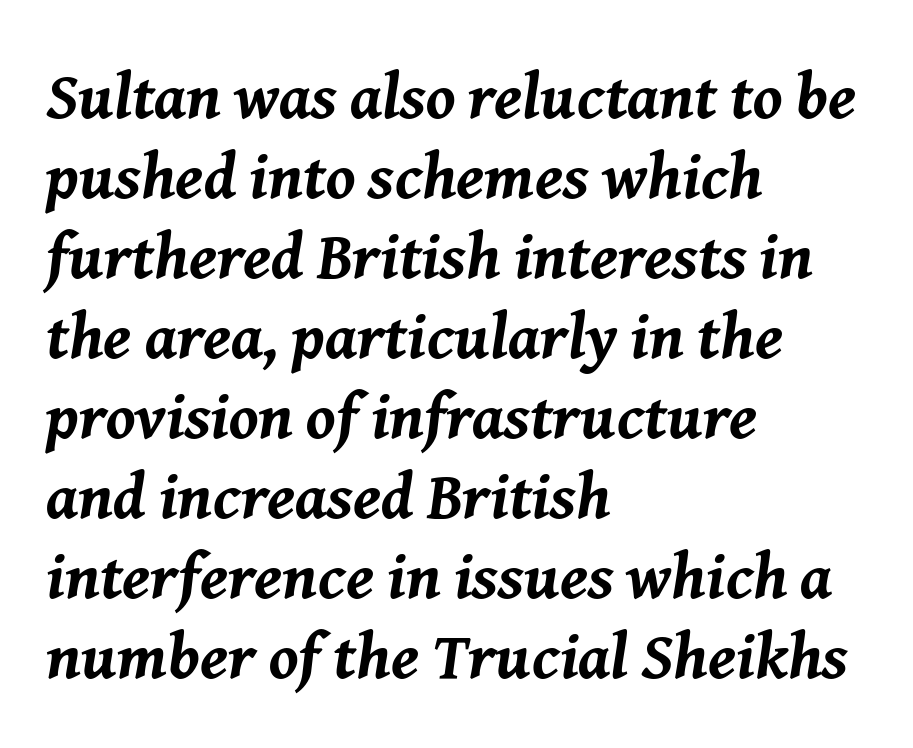
The sample has been set heavy, in full bold. Short and long lines alike share a common starting point at left. Each letter keeps its own natural width here, so spacing adapts to shape. Standard letterfit; no display-style spreading of the glyphs. The area under the type is left untouched.
